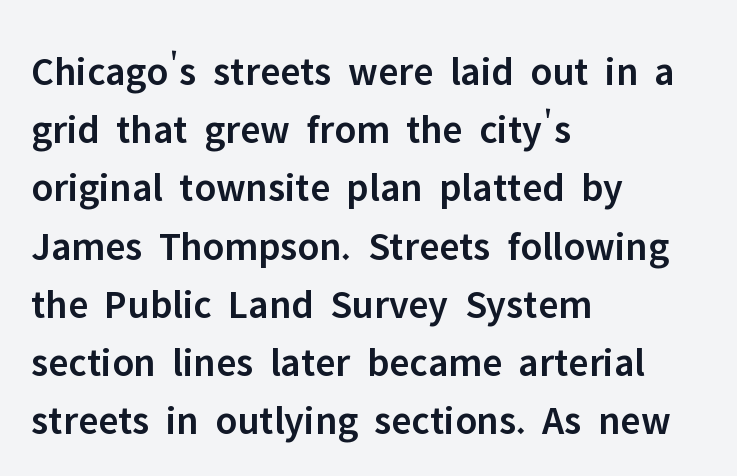
Q: Is the text bold? A: Semi-bold.
Q: Is the text italic (slanted)? A: No, it is upright.
Q: Is the typeface a serif or a sans-serif typeface? A: Sans-serif.
Q: Is the text underlined? A: No.
Q: How is the paragraph aligned? A: Left-aligned.
Q: Is the spacing between letters normal or unusually wide? A: Normal.
Q: Is the spacing between lines tight, normal or loose? A: Normal.
Q: Width (condensed, normal, or wide)? A: Normal.
Q: Stroke contrast? A: Low.
Q: x-height? A: Medium.
Q: Monospaced? A: No.
